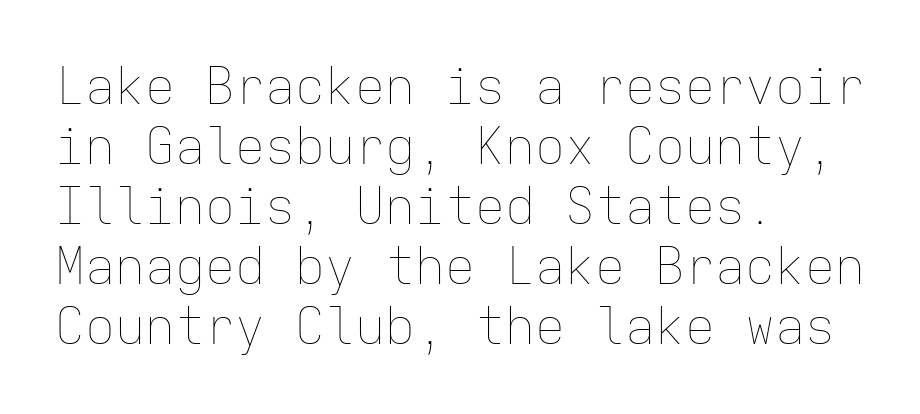
Q: Is the text bold? A: No.
Q: Is the text italic (slanted)? A: No, it is upright.
Q: Is the text underlined? A: No.
Q: How is the paragraph aligned? A: Left-aligned.
Q: Is the spacing between letters normal or unusually wide? A: Normal.
Q: Width (condensed, normal, or wide)? A: Normal.
Q: Stroke contrast? A: Low.
Q: x-height? A: Medium.
Q: Monospaced? A: Yes.
